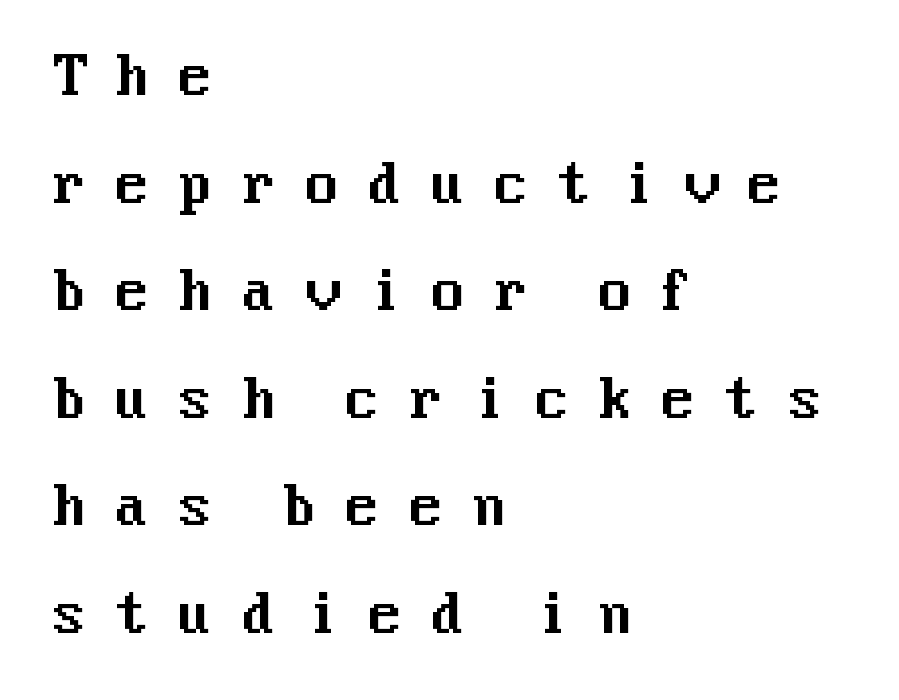
{"serif": "no", "italic": "no", "width": "normal", "stroke_contrast": "medium", "x_height": "medium", "underline": "no", "align": "left", "line_spacing": "loose", "line_spacing_ratio": 2.03, "letter_spacing": "wide", "letter_spacing_em": 0.5, "glyph_px": 53}
